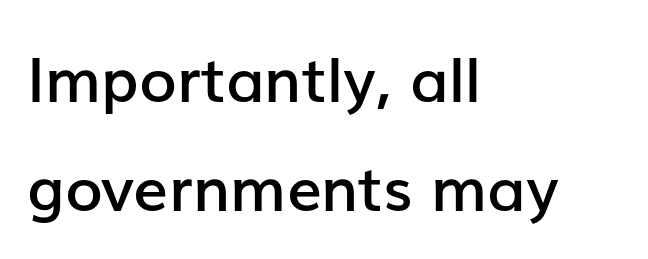
The image shows 62 px semibold sans-serif type, upright; set left-aligned, line spacing 1.76x, normal letter spacing, not underlined; low stroke contrast and a medium x-height.
